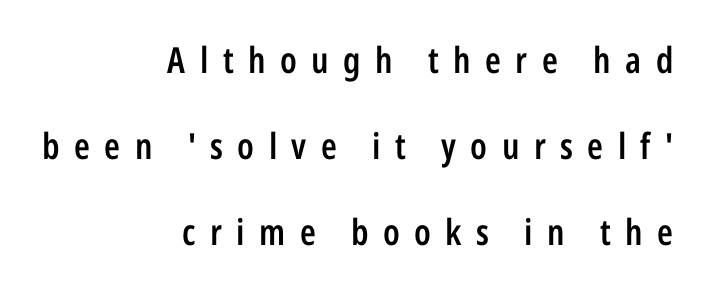
{"serif": "no", "italic": "no", "bold": "semi", "weight": "semibold", "width": "condensed", "stroke_contrast": "low", "x_height": "medium", "monospaced": "no", "underline": "no", "align": "right", "line_spacing": "loose", "line_spacing_ratio": 2.39, "letter_spacing": "wide", "letter_spacing_em": 0.4, "glyph_px": 36}
